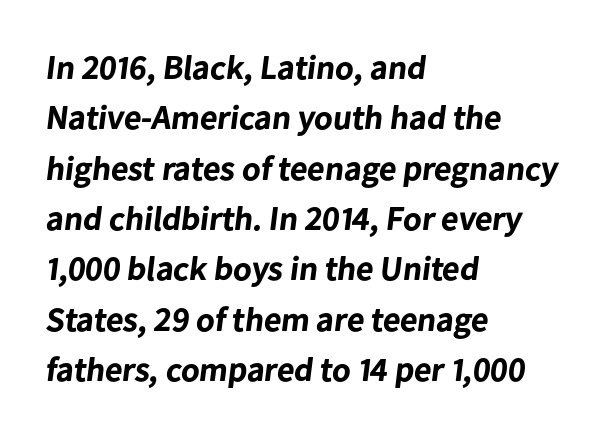
The image shows 34 px bold sans-serif type; set left-aligned, normal line spacing (1.48x), normal letter spacing, not underlined; low stroke contrast and a medium x-height.
